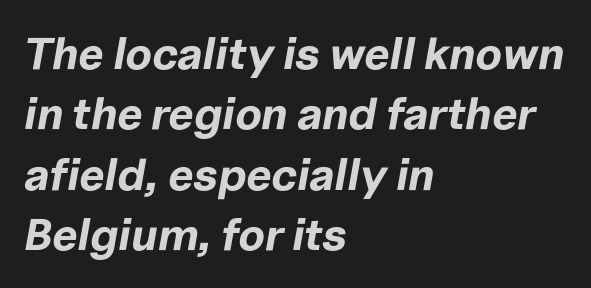
Q: Is the text bold? A: Yes.
Q: Is the text italic (slanted)? A: Yes, it leans right by about 10 degrees.
Q: Is the text underlined? A: No.
Q: How is the paragraph aligned? A: Left-aligned.
Q: Is the spacing between letters normal or unusually wide? A: Normal.
Q: Is the spacing between lines tight, normal or loose? A: Normal.
Q: Width (condensed, normal, or wide)? A: Normal.
Q: Stroke contrast? A: Low.
Q: x-height? A: Medium.
Q: Monospaced? A: No.
